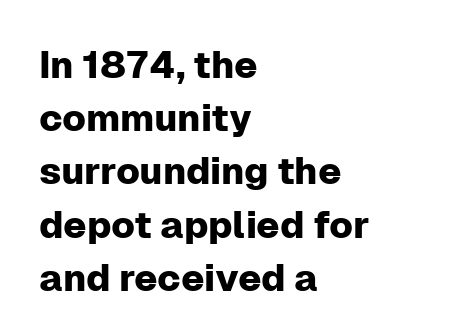
{"serif": "no", "italic": "no", "width": "normal", "stroke_contrast": "low", "x_height": "medium", "monospaced": "no", "underline": "no", "align": "left", "line_spacing": "normal", "line_spacing_ratio": 1.4, "letter_spacing": "normal", "letter_spacing_em": 0.0, "glyph_px": 38}
